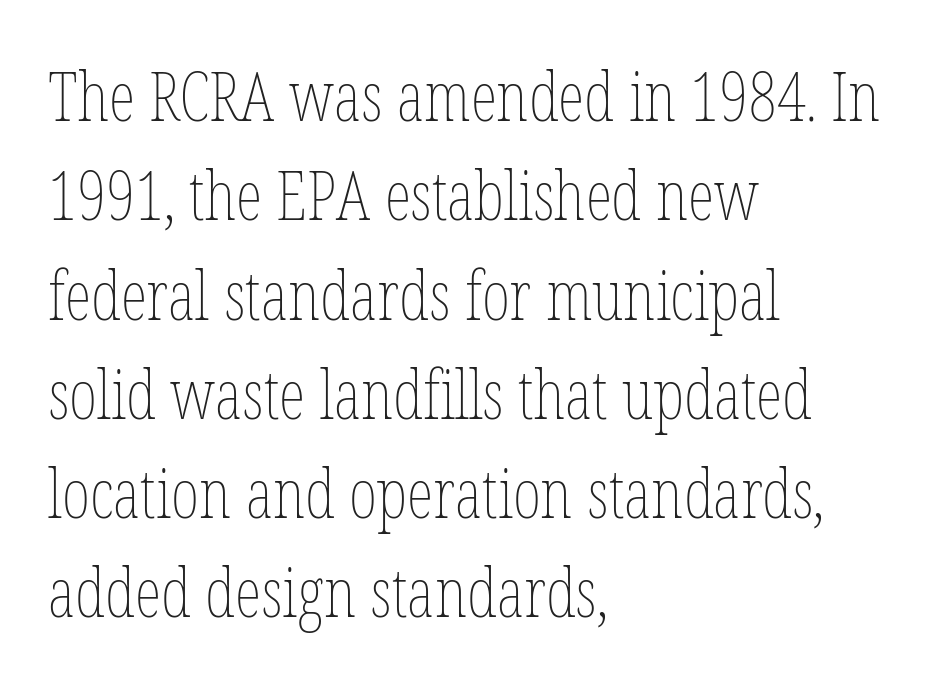
{"italic": "no", "bold": "no", "weight": "thin", "width": "condensed", "stroke_contrast": "low", "x_height": "medium", "monospaced": "no", "underline": "no", "align": "left", "line_spacing": "normal", "line_spacing_ratio": 1.46, "letter_spacing": "normal", "letter_spacing_em": 0.0, "glyph_px": 68}
